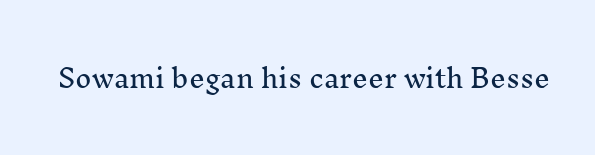
If you drew a line through each stem, it would be perfectly vertical. Characters follow at the spacing the type designer built in. The words here are not underlined.
